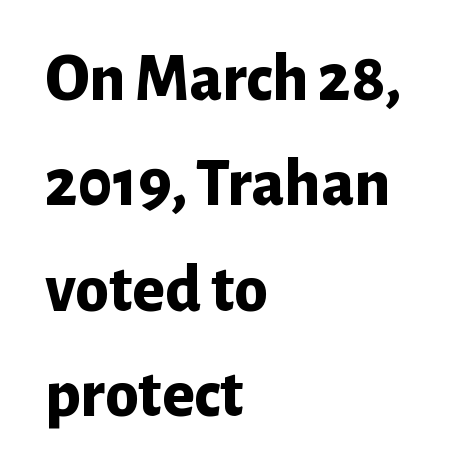
The image shows 68 px bold sans-serif type, upright; set left-aligned, normal line spacing (1.55x), normal letter spacing, not underlined; low stroke contrast and a medium x-height.
